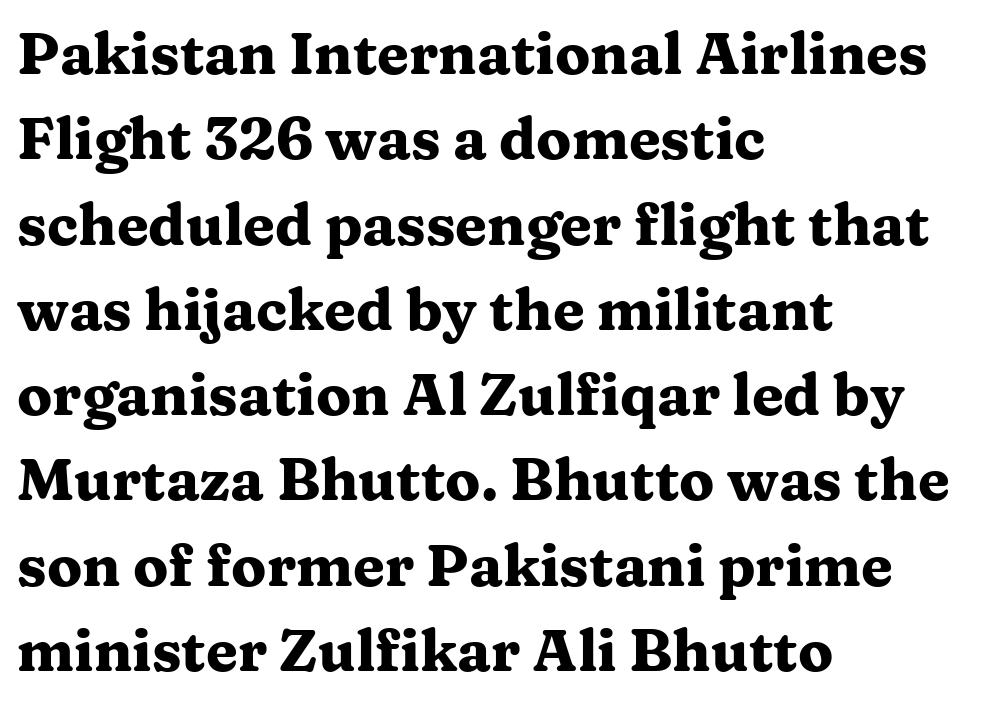
Q: Is the text bold? A: Yes.
Q: Is the text italic (slanted)? A: No, it is upright.
Q: Is the typeface a serif or a sans-serif typeface? A: Serif.
Q: Is the text underlined? A: No.
Q: How is the paragraph aligned? A: Left-aligned.
Q: Is the spacing between letters normal or unusually wide? A: Normal.
Q: Is the spacing between lines tight, normal or loose? A: Normal.
Q: Width (condensed, normal, or wide)? A: Wide.
Q: Stroke contrast? A: Medium.
Q: x-height? A: Medium.
Q: Monospaced? A: No.
